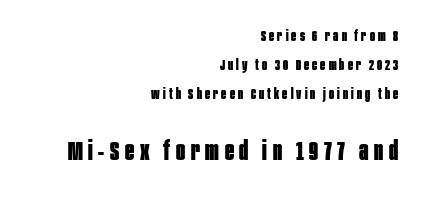
The image shows 27 px bold type, upright; set right-aligned, loose line spacing (1.95x), unusually wide letter spacing (+0.21 em), not underlined; the second (bottom) block is 1.8x larger.
